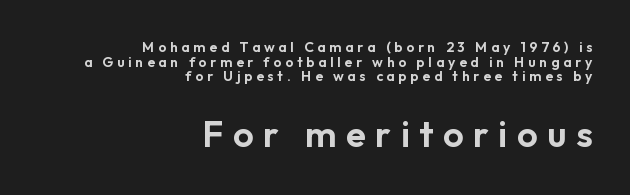
The image shows 36 px sans-serif type, upright; set right-aligned, tight line spacing (1.05x), unusually wide letter spacing (+0.27 em), not underlined; the second (bottom) block is 2.57x larger; low stroke contrast and a medium x-height.
